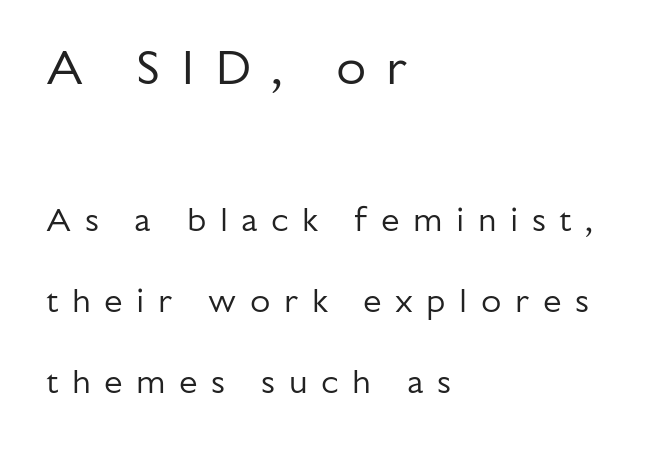
Q: Is the text bold? A: No.
Q: Is the text italic (slanted)? A: No, it is upright.
Q: Is the typeface a serif or a sans-serif typeface? A: Sans-serif.
Q: Is the text underlined? A: No.
Q: How is the paragraph aligned? A: Left-aligned.
Q: Is the spacing between letters normal or unusually wide? A: Unusually wide.
Q: Is the spacing between lines tight, normal or loose? A: Loose.
Q: Which block of text is set in a larger size, the first (top) or the second (bottom)? A: The first (top) one.
Q: Width (condensed, normal, or wide)? A: Normal.
Q: Stroke contrast? A: Low.
Q: x-height? A: Medium.
Q: Monospaced? A: No.
